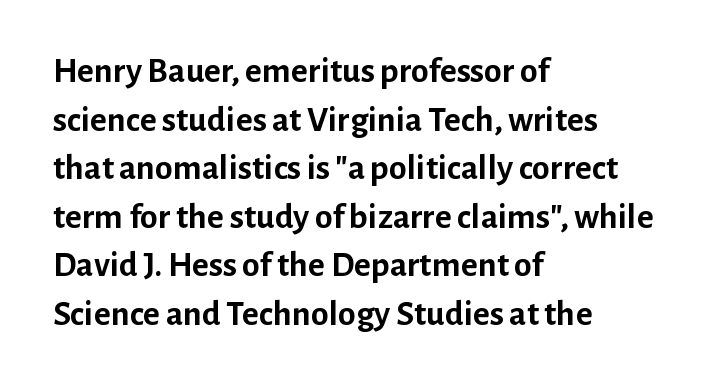
{"serif": "no", "italic": "no", "bold": "yes", "weight": "semibold", "width": "normal", "stroke_contrast": "low", "x_height": "medium", "monospaced": "no", "underline": "no", "align": "left", "line_spacing": "normal", "line_spacing_ratio": 1.35, "letter_spacing": "normal", "letter_spacing_em": 0.0, "glyph_px": 36}
